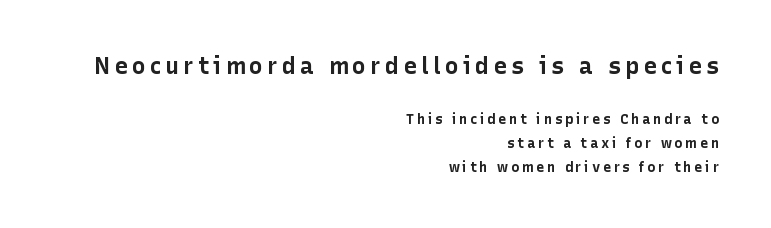
{"italic": "no", "bold": "yes", "underline": "no", "align": "right", "line_spacing_ratio": 1.71, "larger_block": "first", "size_ratio": 1.64, "glyph_px": 23}
